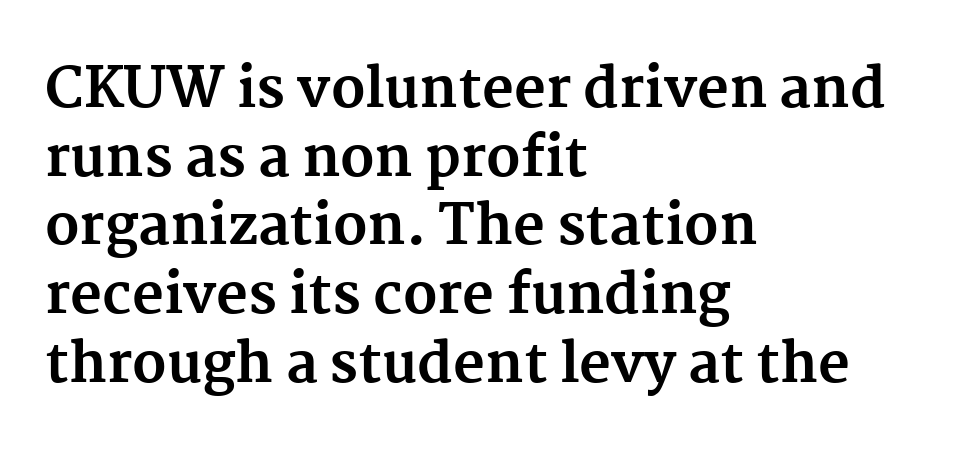
Letterform terminals end in serifs throughout the passage. Typesetter's note: full bold, strokes at maximum text heaviness. Rows of type keep a routine distance in the vertical direction. Glance below the letters and you will spot only blank space. The tracking reads as untouched default to a designer's eye. The type sits square on the baseline with zero lean.
